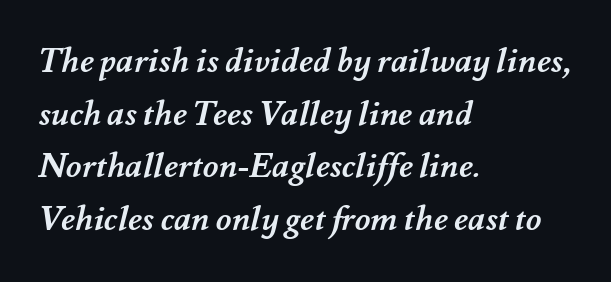
Q: Is the text bold? A: Yes.
Q: Is the text underlined? A: No.
Q: How is the paragraph aligned? A: Left-aligned.
Q: Is the spacing between letters normal or unusually wide? A: Normal.
Q: Is the spacing between lines tight, normal or loose? A: Normal.
Q: Width (condensed, normal, or wide)? A: Normal.
Q: Stroke contrast? A: Medium.
Q: x-height? A: Small.
Q: Monospaced? A: No.
